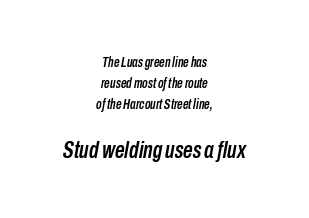
{"italic": "yes", "lean": "right", "slant_degrees": 10, "underline": "no", "align": "center", "line_spacing": "normal", "line_spacing_ratio": 1.49, "letter_spacing": "normal", "letter_spacing_em": 0.0, "larger_block": "second", "size_ratio": 1.71, "glyph_px": 24}
